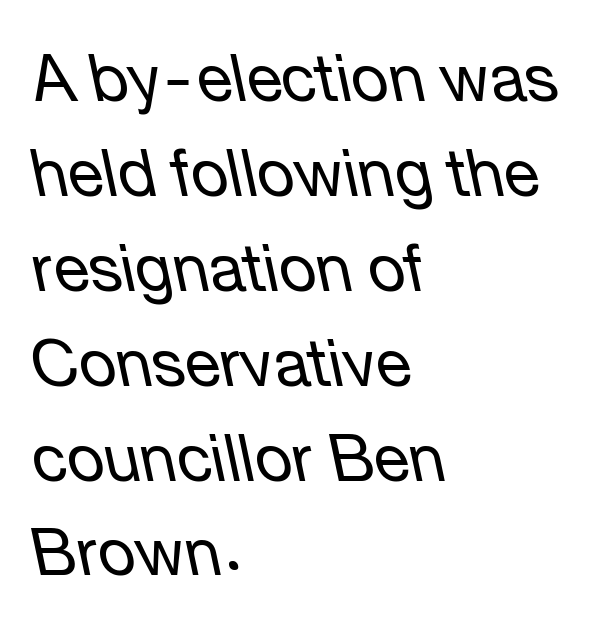
This is oblique type, the kind used for emphasis or titles. How are the letters spaced? Ordinarily, with no added tracking. No letter is thick-stroked: the sample isn't bold. Character widths vary here, with narrow letters taking less room than wide ones. The glyphs are unaccompanied by any horizontal stroke below them. This sample is left-justified, so line endings fall wherever the words run out.
